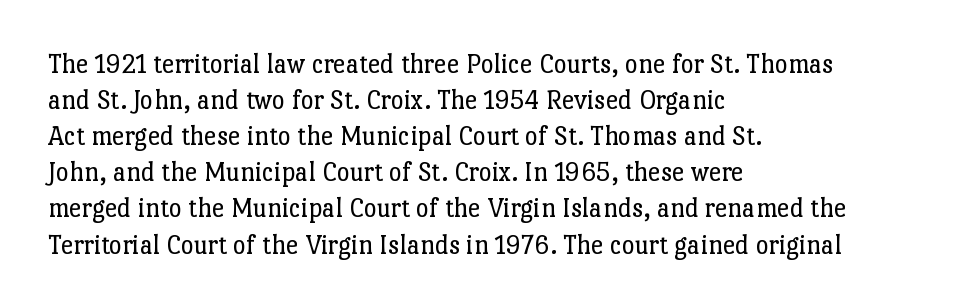
The image shows 28 px regular-weight serif type, upright; set left-aligned, normal line spacing (1.29x), normal letter spacing, not underlined; low stroke contrast and a medium x-height.
